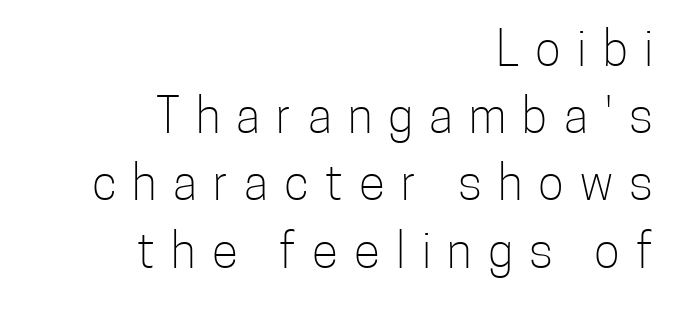
The image shows 48 px light, condensed sans-serif type, upright; set right-aligned, normal line spacing (1.4x), unusually wide letter spacing (+0.34 em), not underlined; low stroke contrast and a medium x-height.
